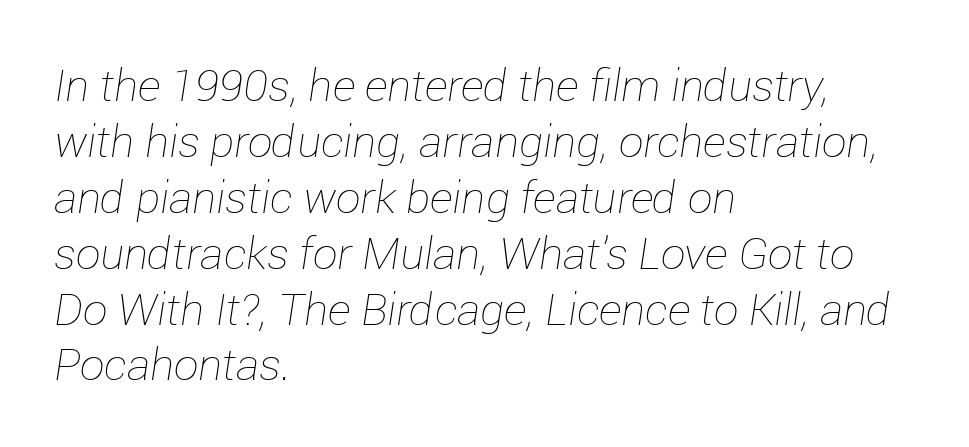
Q: Is the text bold? A: No.
Q: Is the text italic (slanted)? A: Yes, it leans right by about 12 degrees.
Q: Is the text underlined? A: No.
Q: How is the paragraph aligned? A: Left-aligned.
Q: Is the spacing between letters normal or unusually wide? A: Normal.
Q: Is the spacing between lines tight, normal or loose? A: Normal.
Q: Width (condensed, normal, or wide)? A: Normal.
Q: Stroke contrast? A: Low.
Q: x-height? A: Medium.
Q: Monospaced? A: No.
